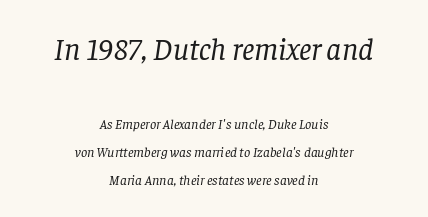
Q: Is the text bold? A: No.
Q: Is the text italic (slanted)? A: Yes, it leans right by about 8 degrees.
Q: Is the typeface a serif or a sans-serif typeface? A: Serif.
Q: Is the text underlined? A: No.
Q: How is the paragraph aligned? A: Centered.
Q: Is the spacing between letters normal or unusually wide? A: Normal.
Q: Is the spacing between lines tight, normal or loose? A: Loose.
Q: Which block of text is set in a larger size, the first (top) or the second (bottom)? A: The first (top) one.
Q: Width (condensed, normal, or wide)? A: Normal.
Q: Stroke contrast? A: Low.
Q: x-height? A: Large.
Q: Monospaced? A: No.
